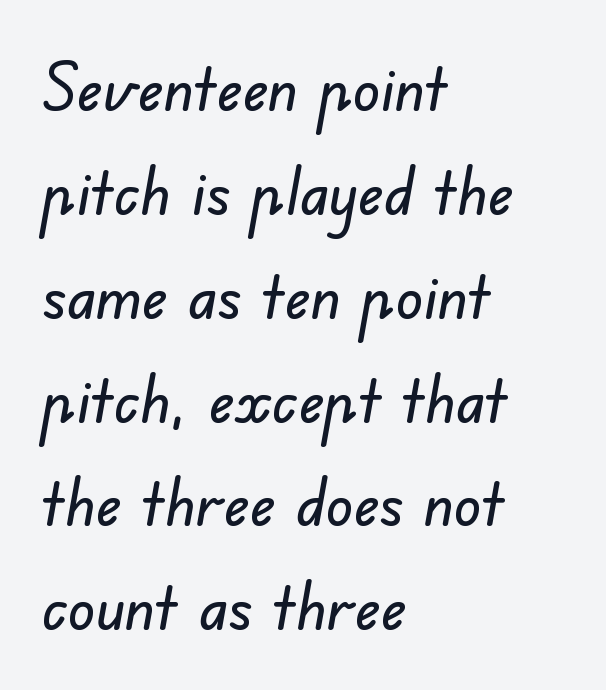
Q: Is the typeface a serif or a sans-serif typeface? A: Sans-serif.
Q: Is the text underlined? A: No.
Q: How is the paragraph aligned? A: Left-aligned.
Q: Is the spacing between letters normal or unusually wide? A: Normal.
Q: Is the spacing between lines tight, normal or loose? A: Normal.
Q: Width (condensed, normal, or wide)? A: Normal.
Q: Stroke contrast? A: Low.
Q: x-height? A: Small.
Q: Monospaced? A: No.
